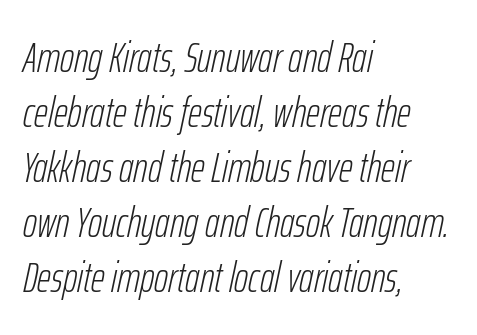
Tall strokes in this sample are angled rather than plumb. What's the leading like? Ordinary, nothing unusual. Unmarked baselines from the first word to the last. Bold? No — there's no thickening of the strokes.
